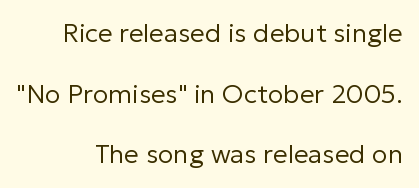
The image shows 26 px text type, upright; set right-aligned, loose line spacing (2.33x), normal letter spacing, not underlined.
